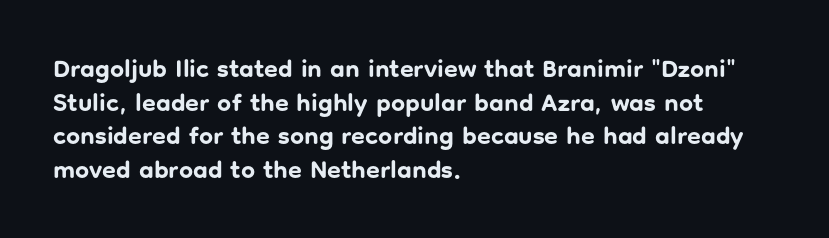
Students, note that the glyphs here touch the page at normal intervals. Chunky letters — that's bold for sure. Descenders are the only things crossing below the line. Notice how the passage keeps a crisp vertical edge on the left only.
